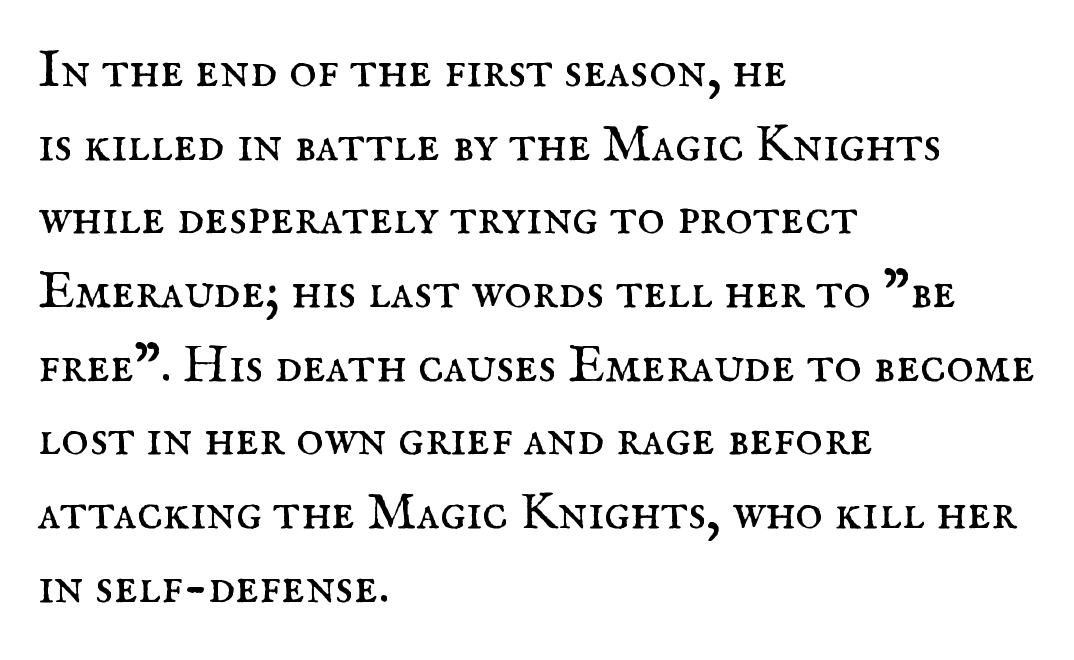
Q: Is the text bold? A: No.
Q: Is the text italic (slanted)? A: No, it is upright.
Q: Is the typeface a serif or a sans-serif typeface? A: Serif.
Q: Is the text underlined? A: No.
Q: How is the paragraph aligned? A: Left-aligned.
Q: Is the spacing between letters normal or unusually wide? A: Normal.
Q: Is the spacing between lines tight, normal or loose? A: Normal.
Q: Width (condensed, normal, or wide)? A: Normal.
Q: Stroke contrast? A: Medium.
Q: x-height? A: Small.
Q: Monospaced? A: No.
